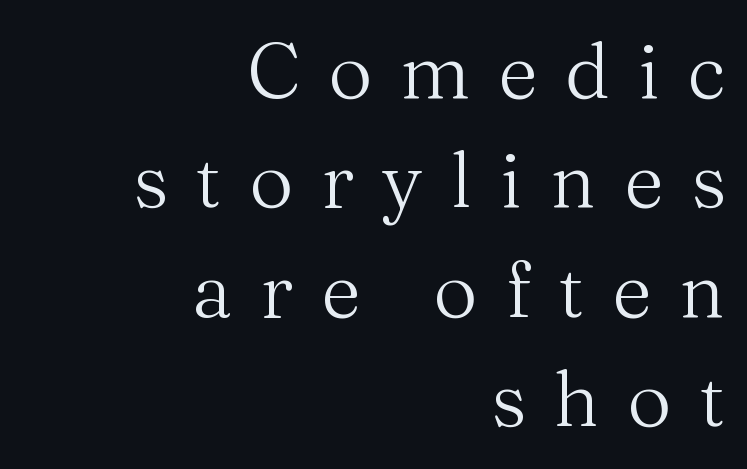
Does the type have serifs? Yes, each stem ends in a small foot. The compositor pushed each line to the right boundary. The strokes are not fattened; the text isn't bold. Think of a printed novel: that variable character pitch is what you see here.
